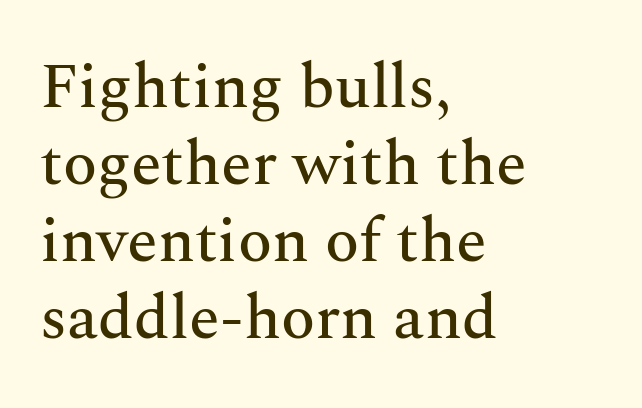
Alignment: flush left. Ordinary non-slanted type is in use. Character widths vary here, with narrow letters taking less room than wide ones. Characters follow at the spacing the type designer built in. The font family rendered here belongs to the serif group. Check the space under the baseline: it is left empty.
